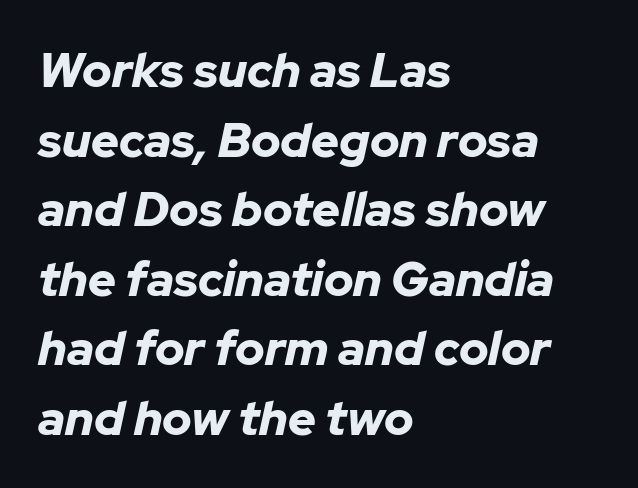
Q: Is the text bold? A: Yes.
Q: Is the text italic (slanted)? A: Yes, it leans right by about 12 degrees.
Q: Is the text underlined? A: No.
Q: How is the paragraph aligned? A: Left-aligned.
Q: Is the spacing between letters normal or unusually wide? A: Normal.
Q: Is the spacing between lines tight, normal or loose? A: Normal.
Q: Width (condensed, normal, or wide)? A: Normal.
Q: Stroke contrast? A: Low.
Q: x-height? A: Medium.
Q: Monospaced? A: No.
